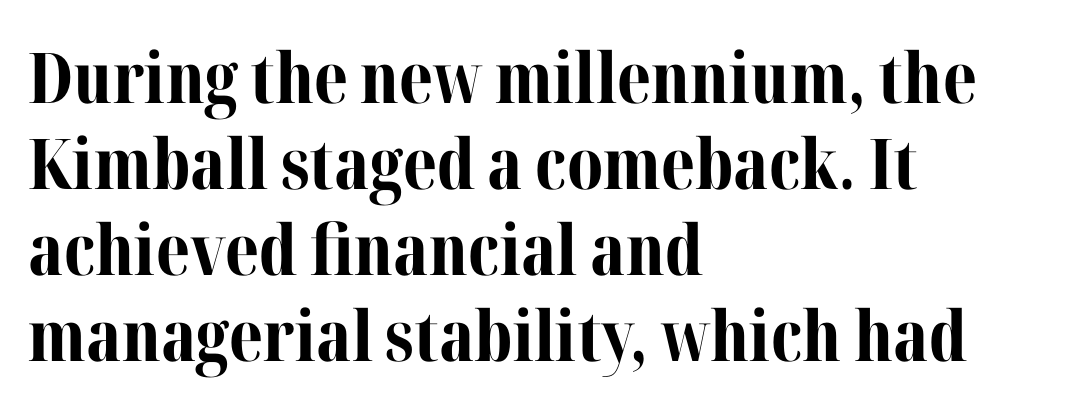
Q: Is the text bold? A: Yes.
Q: Is the text italic (slanted)? A: No, it is upright.
Q: Is the typeface a serif or a sans-serif typeface? A: Serif.
Q: Is the text underlined? A: No.
Q: How is the paragraph aligned? A: Left-aligned.
Q: Is the spacing between letters normal or unusually wide? A: Normal.
Q: Width (condensed, normal, or wide)? A: Normal.
Q: Stroke contrast? A: Medium.
Q: x-height? A: Medium.
Q: Monospaced? A: No.
